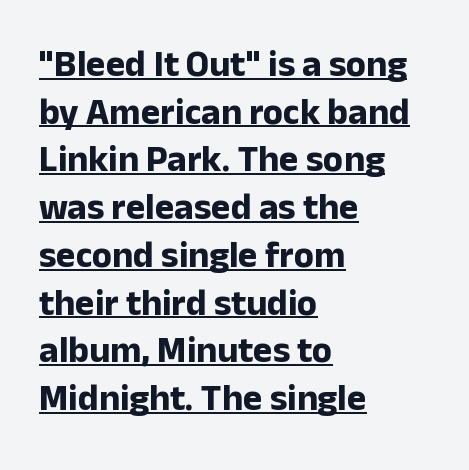
{"serif": "no", "italic": "no", "bold": "yes", "weight": "bold", "width": "normal", "stroke_contrast": "low", "x_height": "medium", "monospaced": "no", "underline": "yes", "align": "left", "line_spacing": "normal", "line_spacing_ratio": 1.29, "letter_spacing": "normal", "letter_spacing_em": 0.0, "glyph_px": 37}
